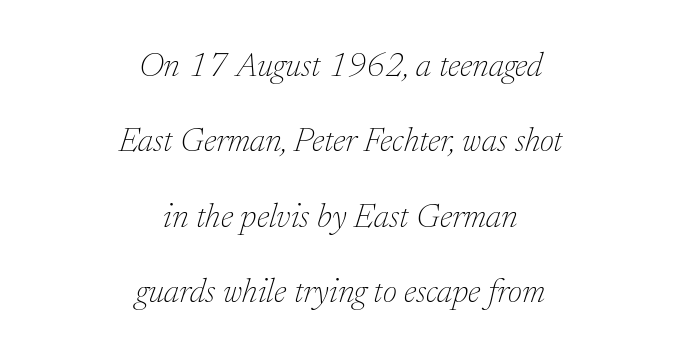
This rendering uses center alignment, leaving both contours irregular but symmetric. Designer's note — italics engaged. Bold? No — there's no thickening of the strokes. The string is rendered with underlining switched off. The designer went with a serif here, giving each stem small feet. Tracking here is standard; glyphs follow each other at the usual distance.
